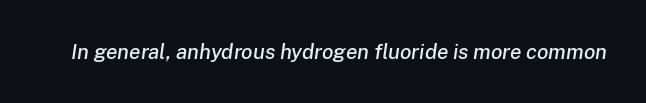
Quick note: underline off. Glyph-to-glyph distance matches everyday printed text. The typography opts for an oblique posture over an upright one.
